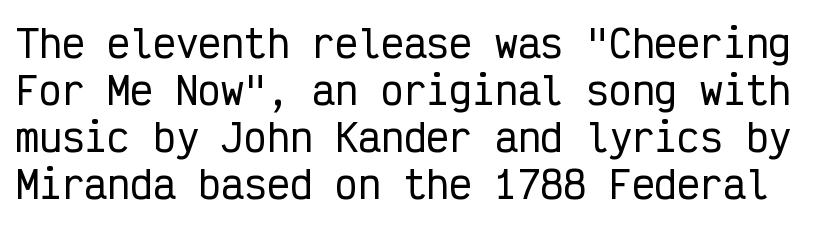
Q: Is the text italic (slanted)? A: No, it is upright.
Q: Is the typeface a serif or a sans-serif typeface? A: Sans-serif.
Q: Is the text underlined? A: No.
Q: Is the spacing between letters normal or unusually wide? A: Normal.
Q: Width (condensed, normal, or wide)? A: Condensed.
Q: Stroke contrast? A: Low.
Q: x-height? A: Medium.
Q: Monospaced? A: Yes.
